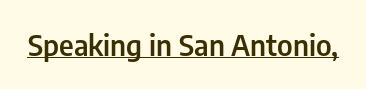
{"serif": "no", "italic": "no", "bold": "semi", "weight": "semibold", "width": "condensed", "stroke_contrast": "low", "x_height": "medium", "monospaced": "no", "underline": "yes", "letter_spacing": "normal", "letter_spacing_em": 0.0, "glyph_px": 29}
